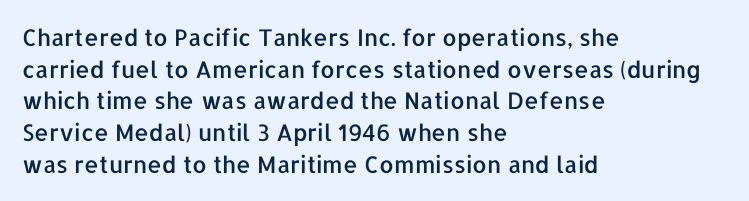
The image shows 23 px text type, upright; set left-aligned, normal line spacing (1.38x), normal letter spacing, not underlined.
